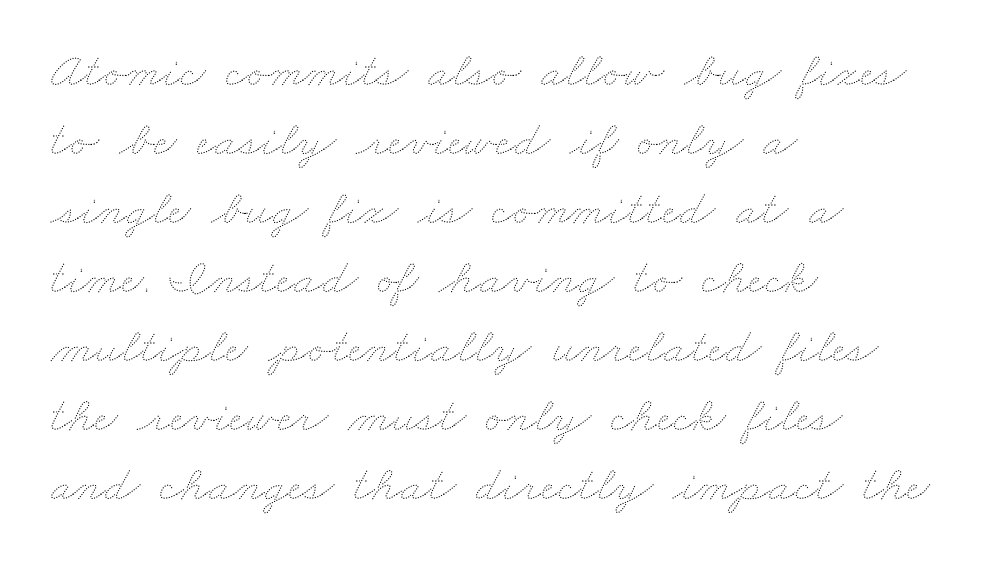
Each letter keeps its own natural width here, so spacing adapts to shape. All the whitespace from short lines collects on the right. Here the glyphs are tracked normally, forming tight word shapes. Notice how descenders clear the ascenders below comfortably — that's standard leading. Underline: absent.
